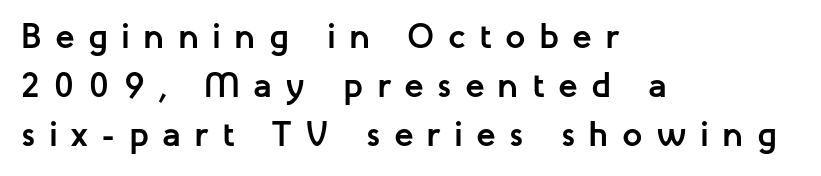
Q: Is the text bold? A: Yes.
Q: Is the text italic (slanted)? A: No, it is upright.
Q: Is the typeface a serif or a sans-serif typeface? A: Sans-serif.
Q: Is the text underlined? A: No.
Q: How is the paragraph aligned? A: Left-aligned.
Q: Is the spacing between letters normal or unusually wide? A: Unusually wide.
Q: Is the spacing between lines tight, normal or loose? A: Normal.
Q: Width (condensed, normal, or wide)? A: Normal.
Q: Stroke contrast? A: Low.
Q: x-height? A: Medium.
Q: Monospaced? A: No.
